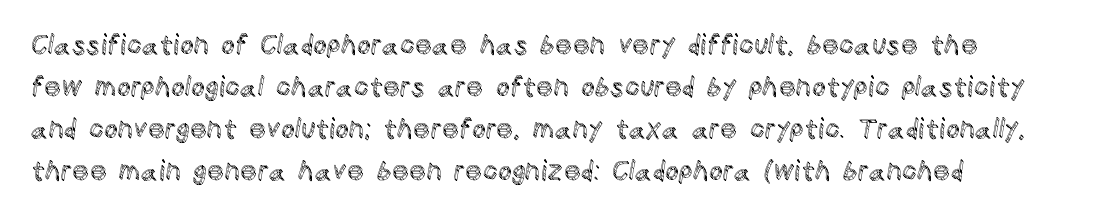
A normal amount of white space separates one row of letters from the next. Nobody touched the tracking dial on this one. No word sits above an underline.
